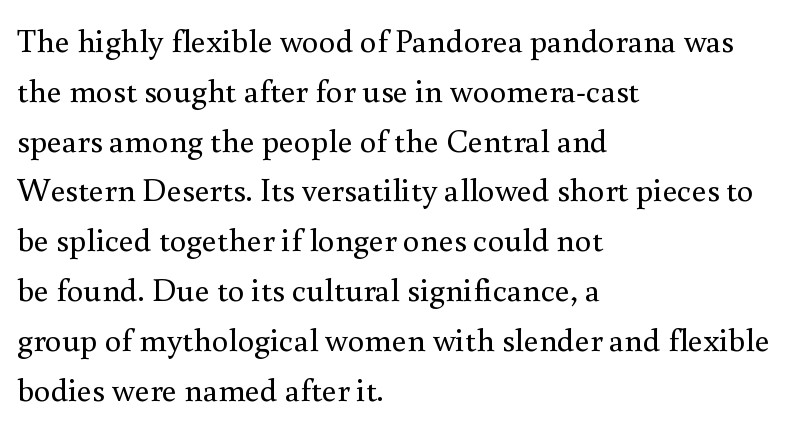
The letters stand upright; this is a roman face. The typesetter chose a ragged-right arrangement here. The letters look calm and open, with moderate or lighter stems. Anything drawn beneath the words? Only blank space.
